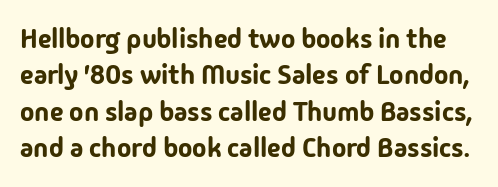
The image shows 27 px text type, upright; set normal line spacing (1.35x), normal letter spacing, not underlined.
